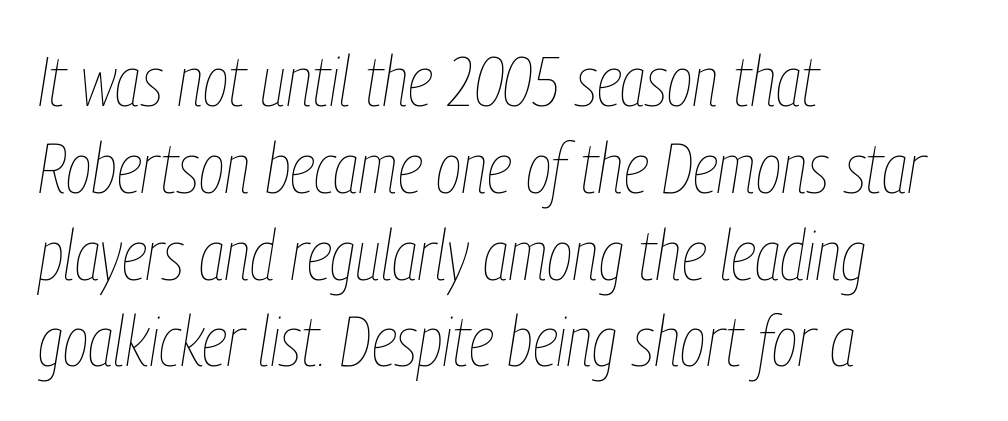
Ink coverage per letter is moderate at most. Looks like regular typesetting: each glyph gets only the width it needs. No extra tracking has been applied to these lines. These lines stack with their left ends in a neat column. Slant detected: the letters are inclined.
